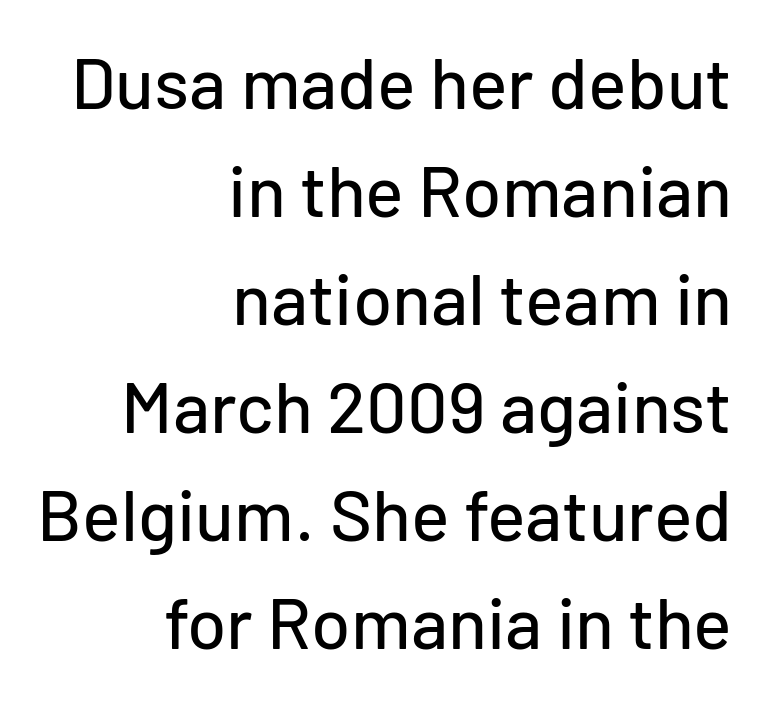
{"serif": "no", "italic": "no", "width": "normal", "stroke_contrast": "low", "x_height": "medium", "monospaced": "no", "underline": "no", "align": "right", "line_spacing": "normal", "line_spacing_ratio": 1.5, "letter_spacing": "normal", "letter_spacing_em": 0.0, "glyph_px": 72}
